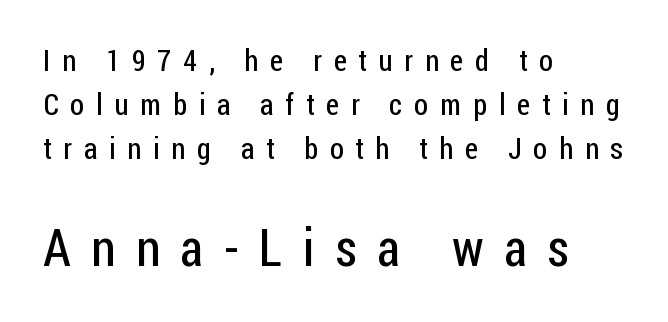
The image shows 52 px regular-weight, condensed sans-serif type, upright; set left-aligned, normal line spacing (1.47x), unusually wide letter spacing (+0.39 em), not underlined; the second (bottom) block is 1.73x larger; low stroke contrast and a medium x-height.
